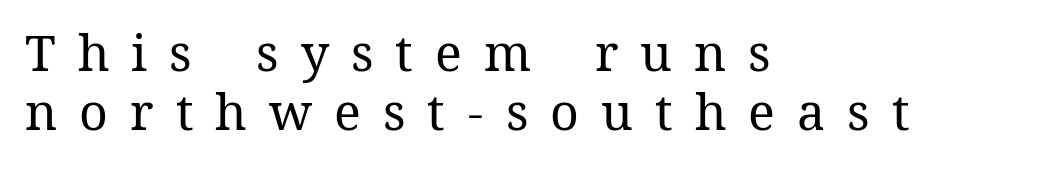
{"italic": "no", "bold": "no", "weight": "regular", "width": "normal", "stroke_contrast": "medium", "x_height": "medium", "monospaced": "no", "underline": "no", "align": "left", "line_spacing_ratio": 1.18, "letter_spacing": "wide", "letter_spacing_em": 0.44, "glyph_px": 50}
